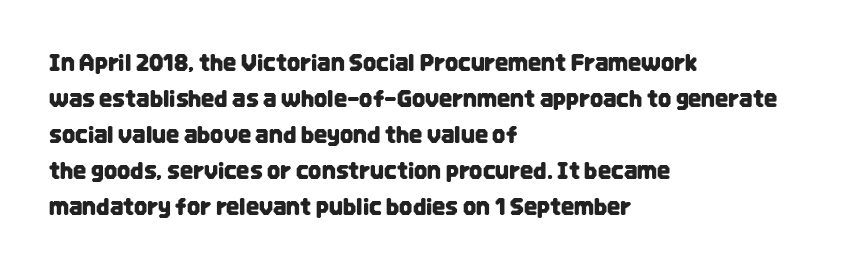
Q: Is the text italic (slanted)? A: No, it is upright.
Q: Is the text underlined? A: No.
Q: How is the paragraph aligned? A: Left-aligned.
Q: Is the spacing between letters normal or unusually wide? A: Normal.
Q: Is the spacing between lines tight, normal or loose? A: Normal.
